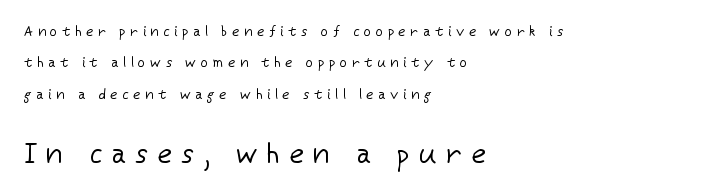
{"serif": "no", "italic": "no", "bold": "no", "weight": "regular", "width": "normal", "stroke_contrast": "low", "x_height": "medium", "monospaced": "no", "underline": "no", "align": "left", "line_spacing": "loose", "line_spacing_ratio": 2.24, "letter_spacing": "wide", "letter_spacing_em": 0.34, "larger_block": "second", "size_ratio": 2.0, "glyph_px": 28}
